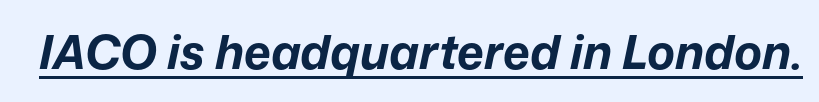
{"italic": "yes", "lean": "right", "slant_degrees": 12, "bold": "yes", "weight": "bold", "width": "normal", "stroke_contrast": "low", "x_height": "medium", "monospaced": "no", "underline": "yes", "letter_spacing": "normal", "letter_spacing_em": 0.0, "glyph_px": 47}
